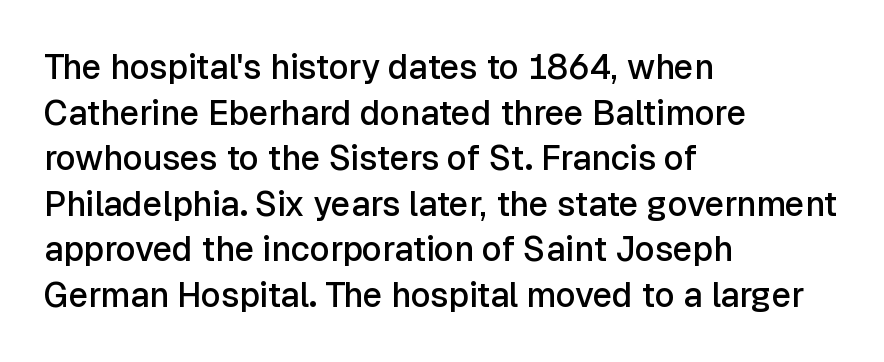
Q: Is the text bold? A: Semi-bold.
Q: Is the text italic (slanted)? A: No, it is upright.
Q: Is the typeface a serif or a sans-serif typeface? A: Sans-serif.
Q: Is the text underlined? A: No.
Q: How is the paragraph aligned? A: Left-aligned.
Q: Is the spacing between letters normal or unusually wide? A: Normal.
Q: Is the spacing between lines tight, normal or loose? A: Normal.
Q: Width (condensed, normal, or wide)? A: Normal.
Q: Stroke contrast? A: Low.
Q: x-height? A: Medium.
Q: Monospaced? A: No.
